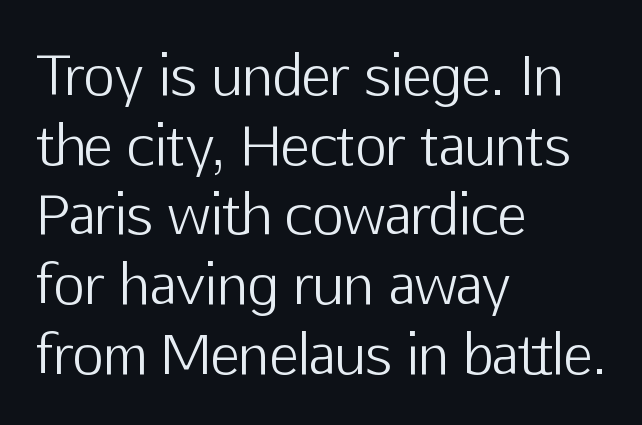
Each letter keeps its own natural width here, so spacing adapts to shape. No heavy texture on the line: the type isn't bold. The leading is moderate, giving the passage an even texture. A clean baseline with only descenders dipping below it. Type style note: lacks serifs.
